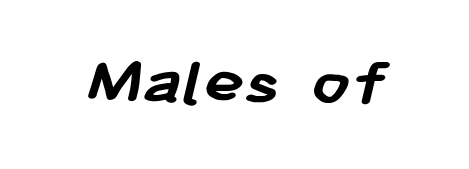
Q: Is the text bold? A: Yes.
Q: Is the typeface a serif or a sans-serif typeface? A: Sans-serif.
Q: Is the text underlined? A: No.
Q: Is the spacing between letters normal or unusually wide? A: Normal.
Q: Width (condensed, normal, or wide)? A: Normal.
Q: Stroke contrast? A: Low.
Q: x-height? A: Medium.
Q: Monospaced? A: No.
